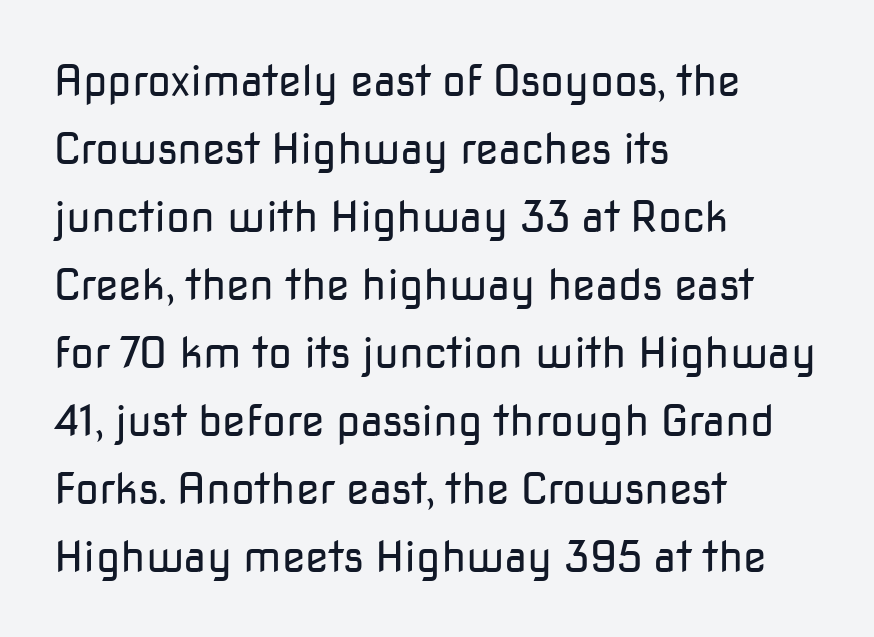
The image shows 43 px regular-weight sans-serif type, upright; set left-aligned, normal line spacing (1.58x), normal letter spacing, not underlined; low stroke contrast and a medium x-height.
